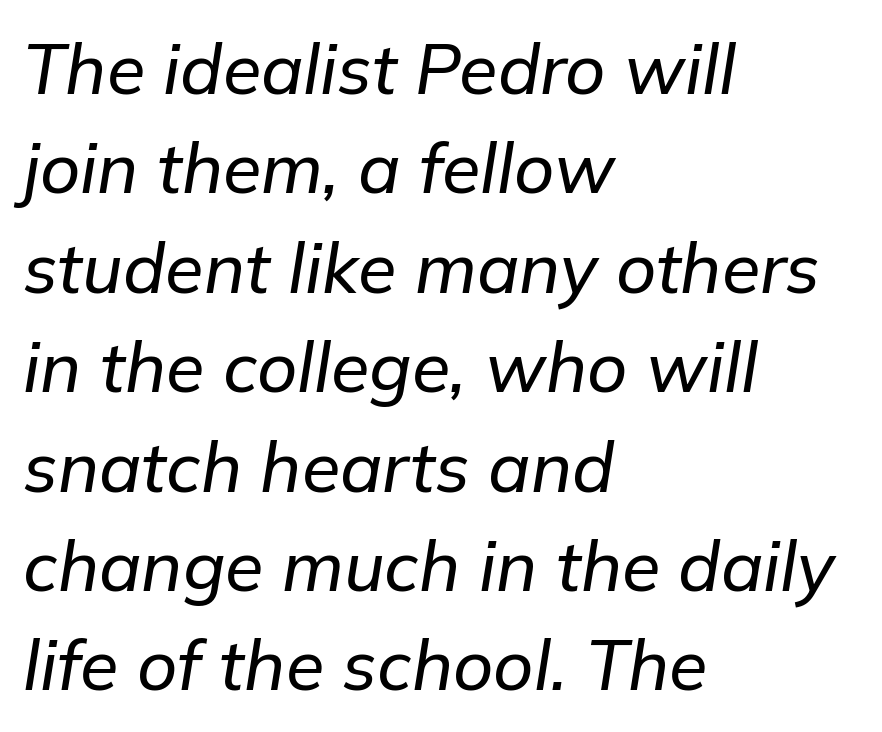
The image shows 70 px text type, italic (leaning right); set left-aligned, normal line spacing (1.42x), normal letter spacing, not underlined; low stroke contrast and a medium x-height.
